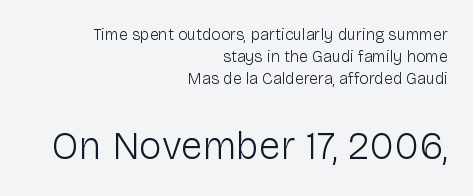
Q: Is the text bold? A: No.
Q: Is the text italic (slanted)? A: No, it is upright.
Q: Is the typeface a serif or a sans-serif typeface? A: Sans-serif.
Q: Is the text underlined? A: No.
Q: How is the paragraph aligned? A: Right-aligned.
Q: Is the spacing between letters normal or unusually wide? A: Normal.
Q: Is the spacing between lines tight, normal or loose? A: Normal.
Q: Which block of text is set in a larger size, the first (top) or the second (bottom)? A: The second (bottom) one.
Q: Width (condensed, normal, or wide)? A: Normal.
Q: Stroke contrast? A: Low.
Q: x-height? A: Medium.
Q: Monospaced? A: No.
